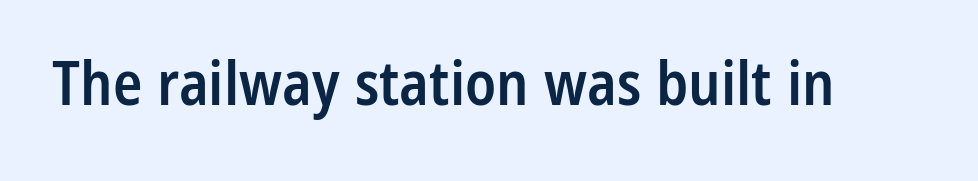
Q: Is the text bold? A: Semi-bold.
Q: Is the text italic (slanted)? A: No, it is upright.
Q: Is the typeface a serif or a sans-serif typeface? A: Sans-serif.
Q: Is the text underlined? A: No.
Q: Is the spacing between letters normal or unusually wide? A: Normal.
Q: Width (condensed, normal, or wide)? A: Condensed.
Q: Stroke contrast? A: Low.
Q: x-height? A: Medium.
Q: Monospaced? A: No.
